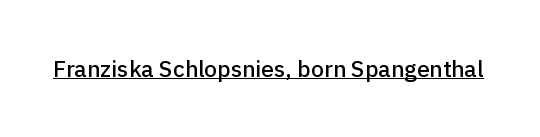
You can see a thin bar hugging the bottom of the glyphs. This rendering leaves character spacing at its baseline value. Style check: upright.
